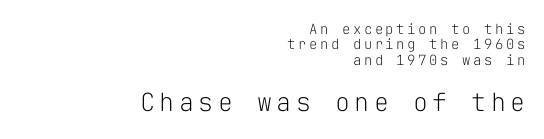
Q: Is the text bold? A: No.
Q: Is the text italic (slanted)? A: No, it is upright.
Q: Is the text underlined? A: No.
Q: How is the paragraph aligned? A: Right-aligned.
Q: Is the spacing between lines tight, normal or loose? A: Tight.
Q: Which block of text is set in a larger size, the first (top) or the second (bottom)? A: The second (bottom) one.
